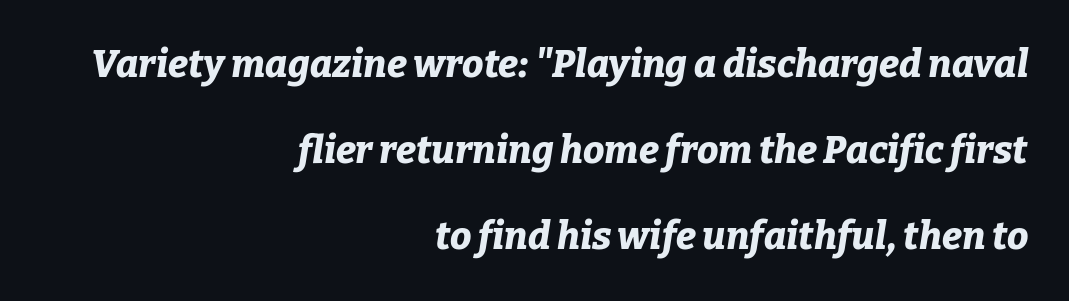
Q: Is the text bold? A: Yes.
Q: Is the text italic (slanted)? A: Yes, it leans right by about 9 degrees.
Q: Is the text underlined? A: No.
Q: How is the paragraph aligned? A: Right-aligned.
Q: Is the spacing between letters normal or unusually wide? A: Normal.
Q: Is the spacing between lines tight, normal or loose? A: Loose.
Q: Width (condensed, normal, or wide)? A: Normal.
Q: Stroke contrast? A: Low.
Q: x-height? A: Medium.
Q: Monospaced? A: No.
